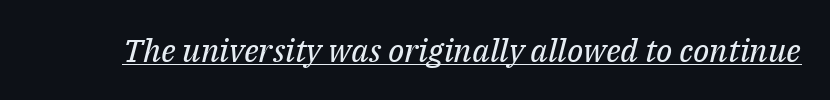
{"serif": "yes", "italic": "yes", "lean": "right", "slant_degrees": 14, "bold": "no", "weight": "regular", "width": "normal", "stroke_contrast": "medium", "x_height": "medium", "monospaced": "no", "underline": "yes", "letter_spacing": "normal", "letter_spacing_em": 0.0, "glyph_px": 32}
